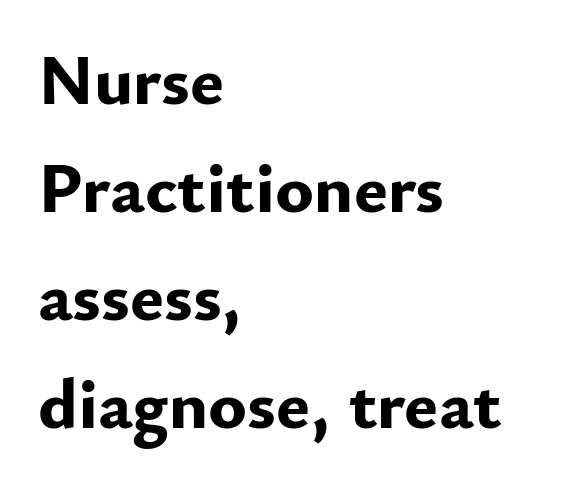
The image shows 72 px bold sans-serif type, upright; set left-aligned, normal line spacing (1.5x), normal letter spacing, not underlined; low stroke contrast and a small x-height.
